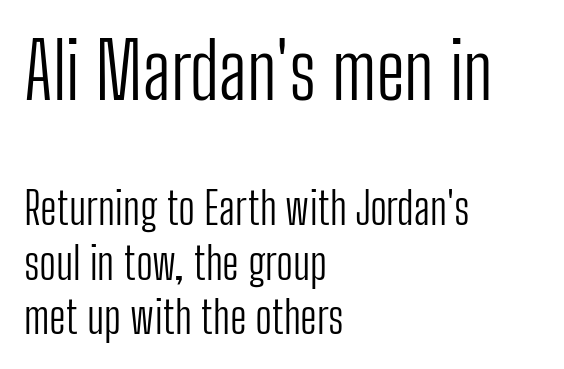
The image shows 77 px light, condensed sans-serif type, upright; set left-aligned, line spacing 1.24x, normal letter spacing, not underlined; the first (top) block is 1.75x larger; low stroke contrast and a medium x-height.
